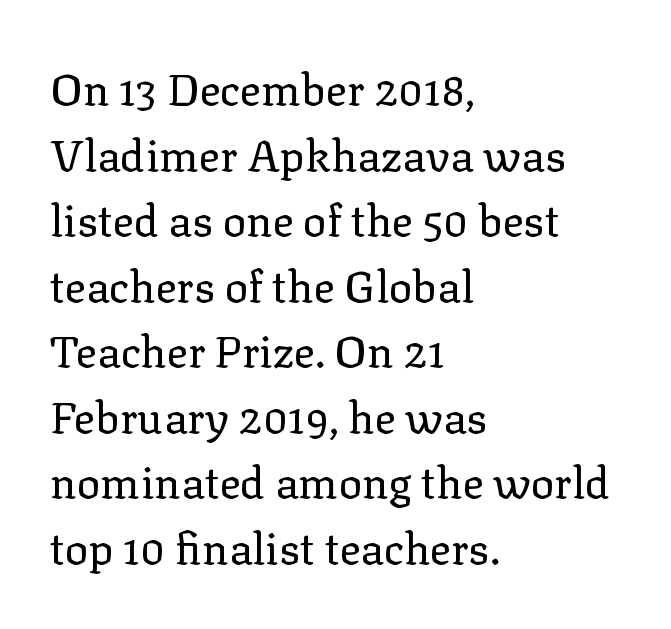
{"serif": "yes", "italic": "no", "bold": "no", "weight": "regular", "width": "normal", "stroke_contrast": "low", "x_height": "medium", "monospaced": "no", "underline": "no", "align": "left", "line_spacing": "normal", "line_spacing_ratio": 1.49, "letter_spacing": "normal", "letter_spacing_em": 0.0, "glyph_px": 44}
